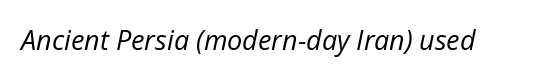
{"italic": "yes", "lean": "right", "slant_degrees": 12, "bold": "no", "underline": "no", "letter_spacing": "normal", "letter_spacing_em": 0.0, "glyph_px": 27}
